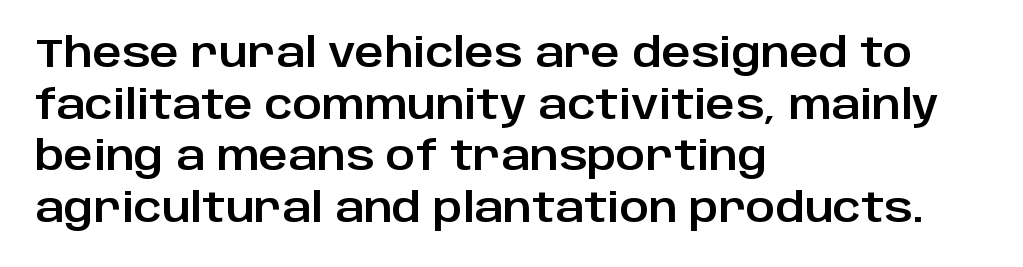
Q: Is the text italic (slanted)? A: No, it is upright.
Q: Is the typeface a serif or a sans-serif typeface? A: Sans-serif.
Q: Is the text underlined? A: No.
Q: How is the paragraph aligned? A: Left-aligned.
Q: Is the spacing between letters normal or unusually wide? A: Normal.
Q: Is the spacing between lines tight, normal or loose? A: Normal.
Q: Width (condensed, normal, or wide)? A: Normal.
Q: Stroke contrast? A: Low.
Q: x-height? A: Large.
Q: Monospaced? A: No.
